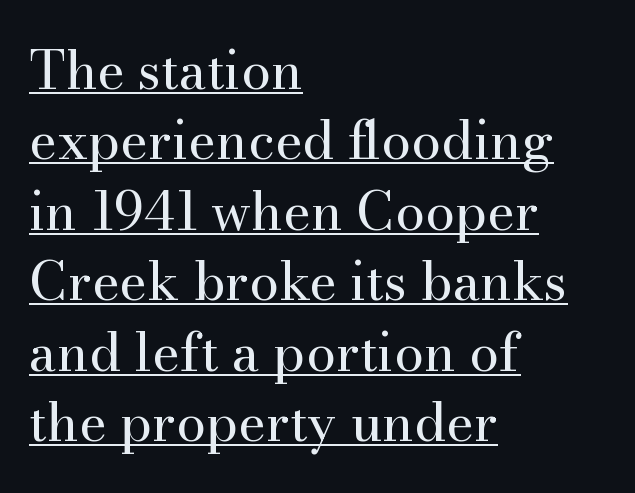
Q: Is the text bold? A: No.
Q: Is the text italic (slanted)? A: No, it is upright.
Q: Is the typeface a serif or a sans-serif typeface? A: Serif.
Q: Is the text underlined? A: Yes.
Q: How is the paragraph aligned? A: Left-aligned.
Q: Is the spacing between letters normal or unusually wide? A: Normal.
Q: Is the spacing between lines tight, normal or loose? A: Normal.
Q: Width (condensed, normal, or wide)? A: Normal.
Q: Stroke contrast? A: Medium.
Q: x-height? A: Small.
Q: Monospaced? A: No.
